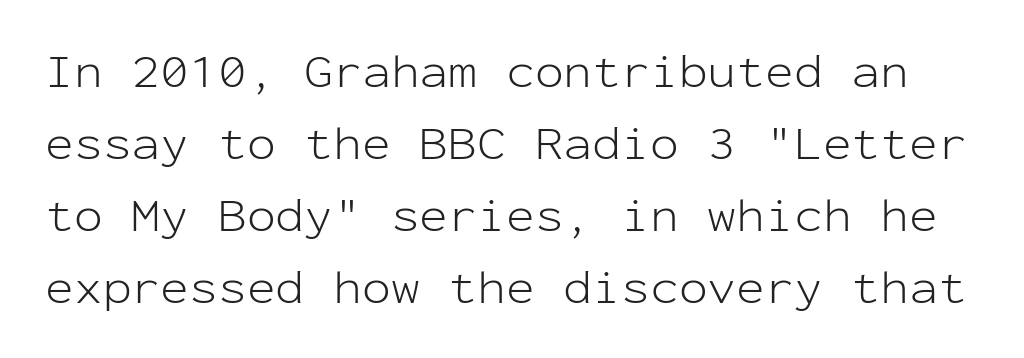
Q: Is the text bold? A: No.
Q: Is the text italic (slanted)? A: No, it is upright.
Q: Is the typeface a serif or a sans-serif typeface? A: Sans-serif.
Q: Is the text underlined? A: No.
Q: Is the spacing between letters normal or unusually wide? A: Normal.
Q: Is the spacing between lines tight, normal or loose? A: Normal.
Q: Width (condensed, normal, or wide)? A: Normal.
Q: Stroke contrast? A: Low.
Q: x-height? A: Medium.
Q: Monospaced? A: Yes.
